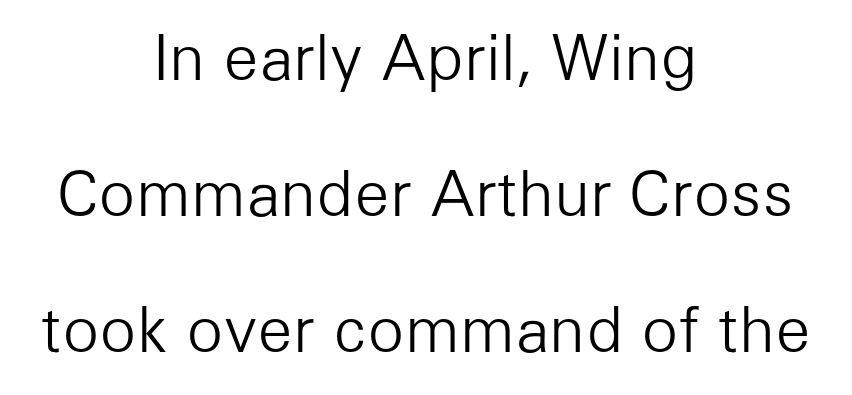
Notice how the stems are strictly vertical — no italics here. A typesetter would call this leading open, well beyond the default. Spacing between characters is what you'd get straight out of the box. A centered setting, common on invitations and titles, is used for this passage. This sample uses a sans-serif face. Bold? No — there's no thickening of the strokes.
